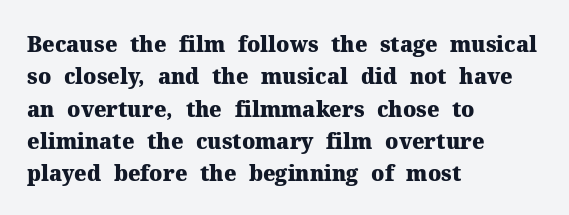
{"italic": "no", "bold": "yes", "underline": "no", "align": "left", "line_spacing": "normal", "line_spacing_ratio": 1.54, "letter_spacing": "normal", "letter_spacing_em": 0.0, "glyph_px": 21}
